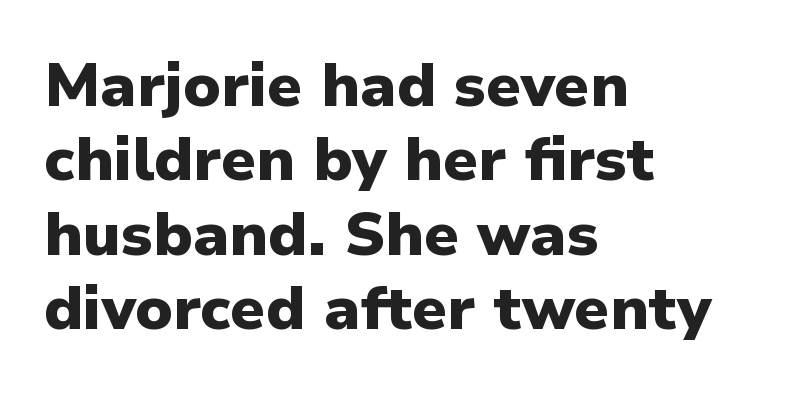
{"serif": "no", "italic": "no", "bold": "yes", "weight": "heavy", "width": "normal", "stroke_contrast": "low", "x_height": "medium", "monospaced": "no", "underline": "no", "align": "left", "line_spacing_ratio": 1.22, "letter_spacing": "normal", "letter_spacing_em": 0.0, "glyph_px": 61}
